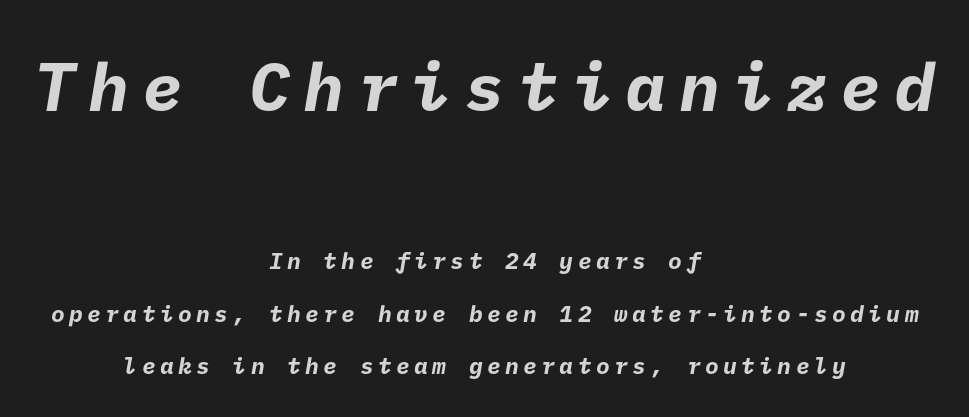
The image shows 68 px bold sans-serif type; set centered, loose line spacing (2.28x), not underlined; the first (top) block is 2.96x larger; low stroke contrast and a medium x-height.
